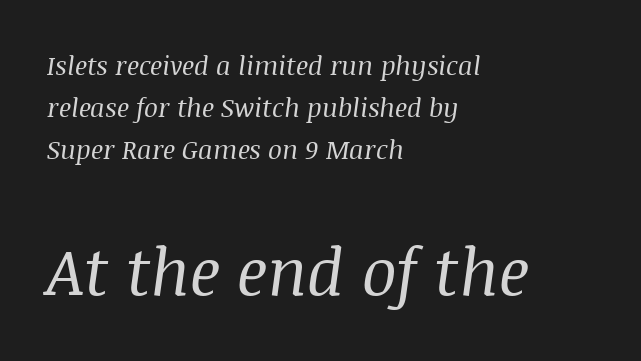
Q: Is the text bold? A: No.
Q: Is the text italic (slanted)? A: Yes, it leans right by about 8 degrees.
Q: Is the typeface a serif or a sans-serif typeface? A: Serif.
Q: Is the text underlined? A: No.
Q: How is the paragraph aligned? A: Left-aligned.
Q: Is the spacing between letters normal or unusually wide? A: Normal.
Q: Is the spacing between lines tight, normal or loose? A: Normal.
Q: Which block of text is set in a larger size, the first (top) or the second (bottom)? A: The second (bottom) one.
Q: Width (condensed, normal, or wide)? A: Normal.
Q: Stroke contrast? A: Medium.
Q: x-height? A: Large.
Q: Monospaced? A: No.
